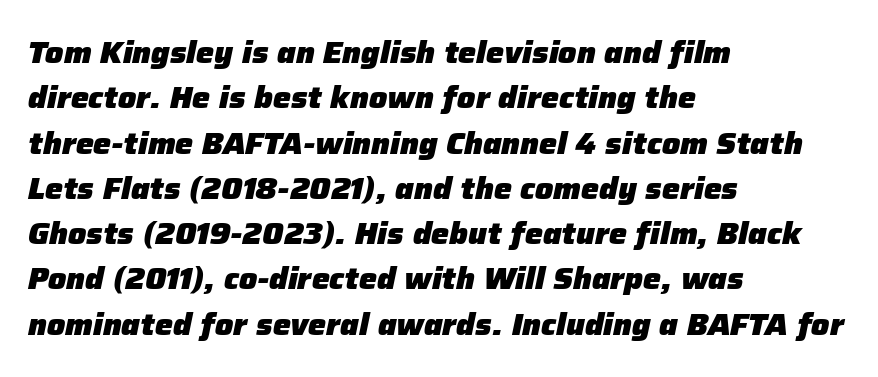
The image shows 30 px heavy type, italic (leaning right); set left-aligned, normal line spacing (1.51x), normal letter spacing, not underlined; low stroke contrast and a medium x-height.
